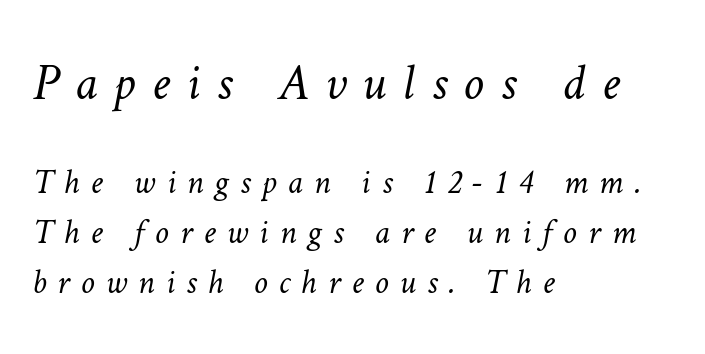
The image shows 52 px light type; set left-aligned, normal line spacing (1.43x), unusually wide letter spacing (+0.31 em), not underlined; the first (top) block is 1.49x larger; low stroke contrast and a medium x-height.
